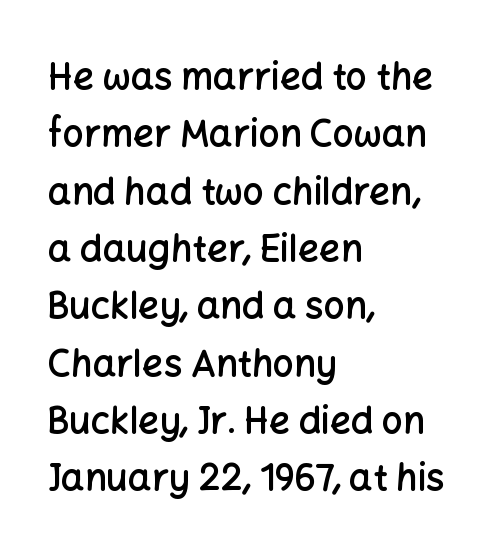
{"serif": "no", "italic": "no", "bold": "semi", "weight": "semibold", "width": "normal", "stroke_contrast": "low", "x_height": "medium", "monospaced": "no", "underline": "no", "align": "left", "line_spacing": "normal", "line_spacing_ratio": 1.55, "letter_spacing": "normal", "letter_spacing_em": 0.0, "glyph_px": 37}
